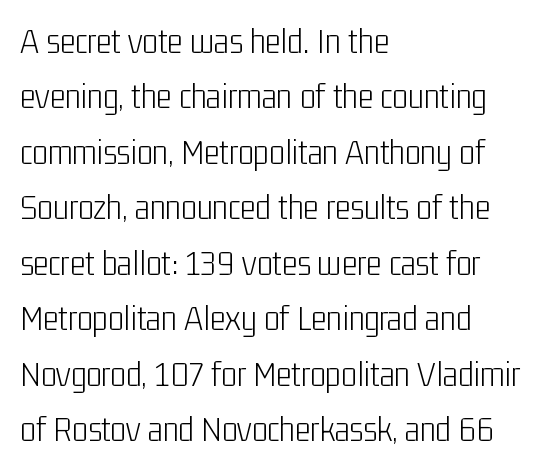
The image shows 37 px light, condensed sans-serif type, upright; set left-aligned, normal line spacing (1.5x), normal letter spacing, not underlined; low stroke contrast and a medium x-height.
